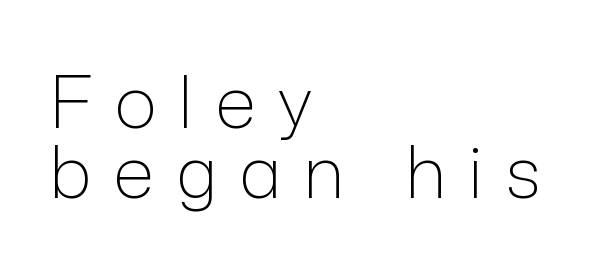
{"serif": "no", "italic": "no", "bold": "no", "weight": "light", "width": "normal", "stroke_contrast": "low", "x_height": "medium", "monospaced": "no", "underline": "no", "align": "left", "line_spacing": "tight", "line_spacing_ratio": 0.97, "letter_spacing": "wide", "letter_spacing_em": 0.3, "glyph_px": 72}
